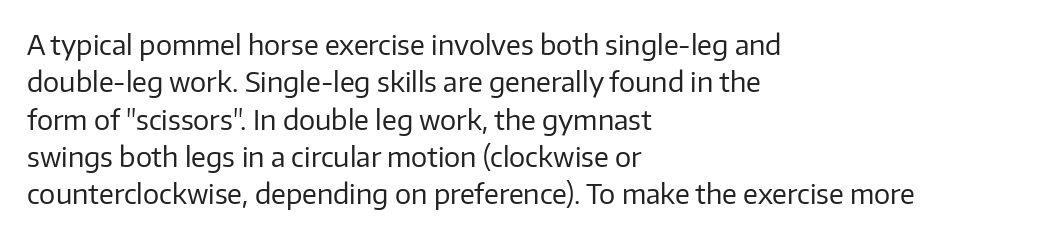
Interline gaps are of average width in this sample. Inter-character spacing is left at the font's built-in metrics. If you drew a line through each stem, it would be perfectly vertical. Words float on clear page, feet unadorned. Each line starts at the same left margin while the right side varies.
